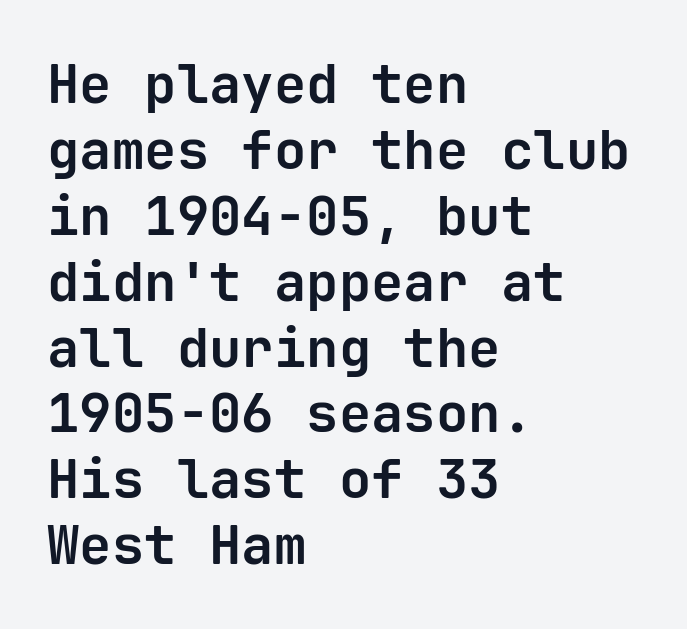
Do the characters align in a grid? Yes, the font is monospaced. The line texture is even and compact thanks to regular tracking. Regarding serifs, this sample does without them. Designer's note — italics off, roman on.
